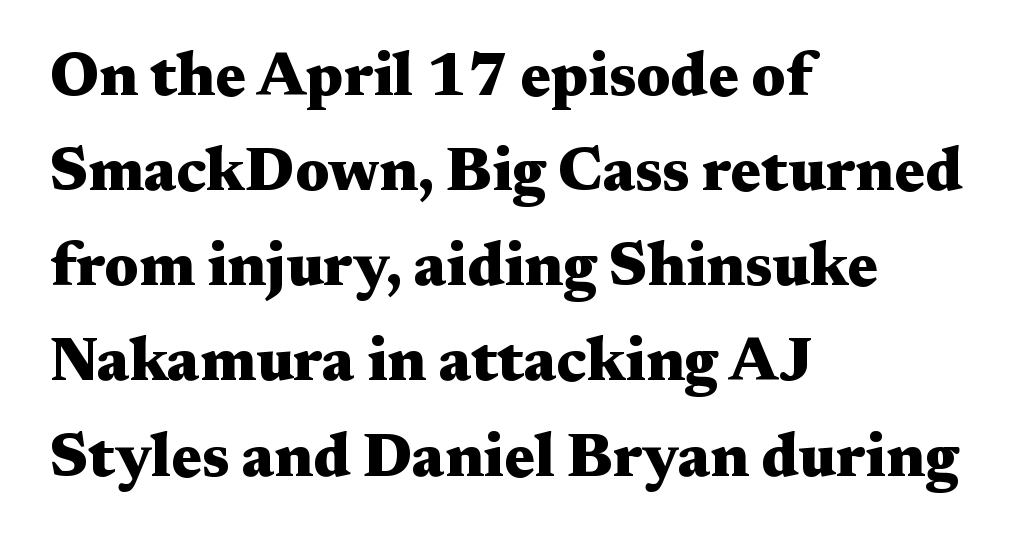
The image shows 61 px heavy, wide serif type, upright; set left-aligned, normal line spacing (1.56x), normal letter spacing, not underlined; medium stroke contrast and a medium x-height.
